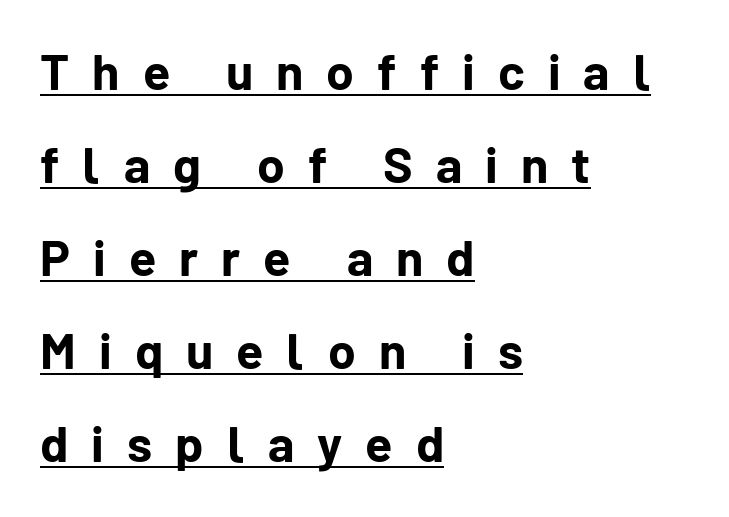
Q: Is the text bold? A: Yes.
Q: Is the text italic (slanted)? A: No, it is upright.
Q: Is the typeface a serif or a sans-serif typeface? A: Sans-serif.
Q: Is the text underlined? A: Yes.
Q: How is the paragraph aligned? A: Left-aligned.
Q: Is the spacing between letters normal or unusually wide? A: Unusually wide.
Q: Width (condensed, normal, or wide)? A: Normal.
Q: Stroke contrast? A: Low.
Q: x-height? A: Medium.
Q: Monospaced? A: No.
